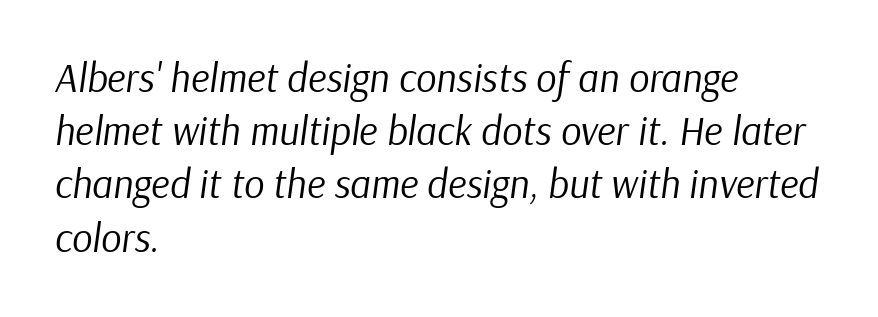
{"italic": "yes", "lean": "right", "slant_degrees": 9, "bold": "no", "weight": "regular", "width": "normal", "stroke_contrast": "low", "x_height": "medium", "monospaced": "no", "underline": "no", "align": "left", "line_spacing": "normal", "line_spacing_ratio": 1.33, "letter_spacing": "normal", "letter_spacing_em": 0.0, "glyph_px": 40}
